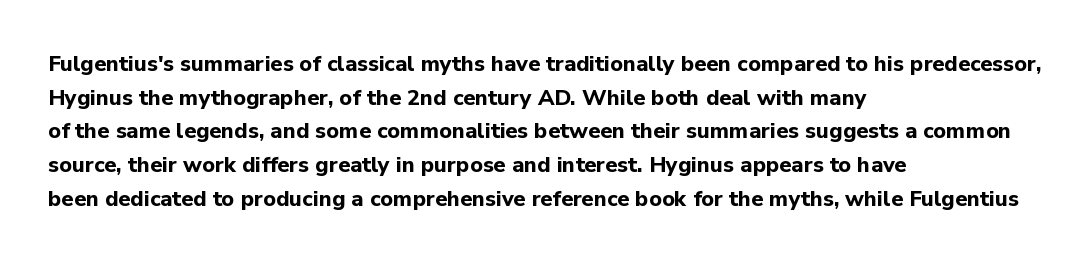
The image shows 22 px bold type, upright; set left-aligned, normal line spacing (1.53x), normal letter spacing, not underlined.
